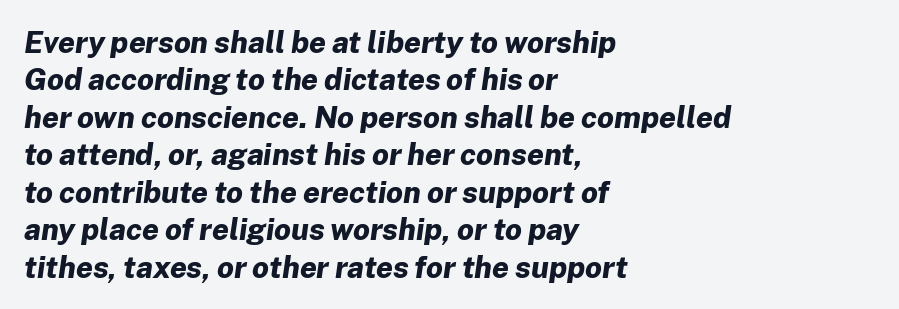
Q: Is the text bold? A: Yes.
Q: Is the text italic (slanted)? A: Yes, it leans right by about 8 degrees.
Q: Is the text underlined? A: No.
Q: How is the paragraph aligned? A: Left-aligned.
Q: Is the spacing between letters normal or unusually wide? A: Normal.
Q: Is the spacing between lines tight, normal or loose? A: Normal.
Q: Width (condensed, normal, or wide)? A: Normal.
Q: Stroke contrast? A: Low.
Q: x-height? A: Medium.
Q: Monospaced? A: No.
